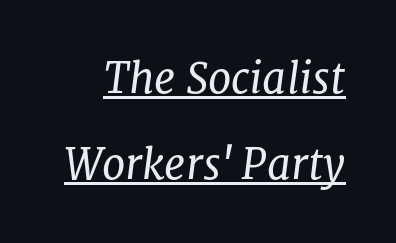
Successive baselines arrive slowly, with a big drop between each. Every word sits above its own underline. Here the glyphs are tracked normally, forming tight word shapes. Yep, those are serifs on the letters. Here the designer chose a conventional face with non-uniform glyph widths. The axis of the letterforms is tilted away from vertical.
